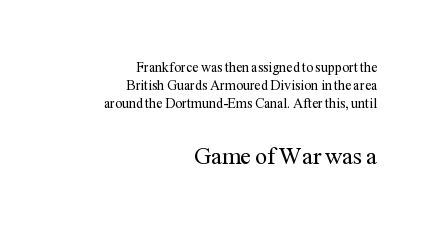
The type sits square on the baseline with zero lean. Rule under the text: the space is simply empty. Words appear dense and cohesive because spacing is normal. Right-aligned paragraph, ragged on the left. Visually, the bottom section dominates because its glyphs are scaled up.
